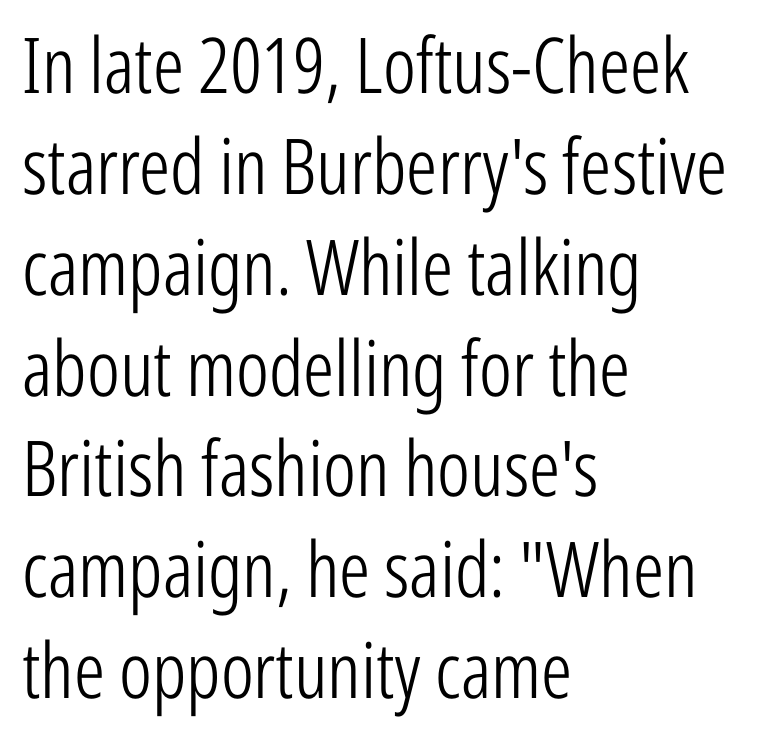
Here the designer chose a conventional face with non-uniform glyph widths. Clear beneath every line of the passage. The font sits on the lighter half of the weight spectrum, regular included. These lines are set flush left with a ragged right edge.
